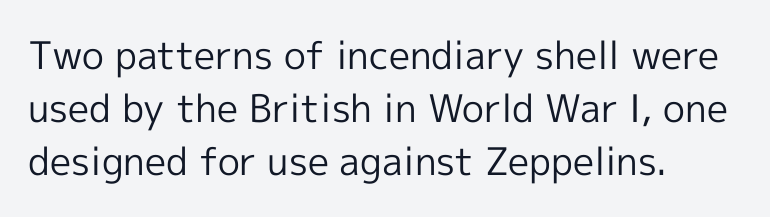
Q: Is the text bold? A: No.
Q: Is the text italic (slanted)? A: No, it is upright.
Q: Is the typeface a serif or a sans-serif typeface? A: Sans-serif.
Q: Is the text underlined? A: No.
Q: How is the paragraph aligned? A: Left-aligned.
Q: Is the spacing between letters normal or unusually wide? A: Normal.
Q: Is the spacing between lines tight, normal or loose? A: Normal.
Q: Width (condensed, normal, or wide)? A: Normal.
Q: x-height? A: Medium.
Q: Monospaced? A: No.
